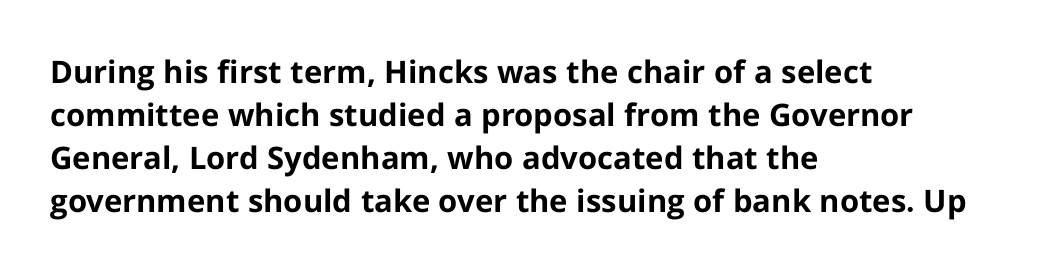
In terms of letterspacing, this is plain default setting. The rendering uses natural spacing where letterforms have individual widths. This sample uses a sans-serif face. No word sits above an underline. This is the regular roman posture of the typeface. All the whitespace from short lines collects on the right.
